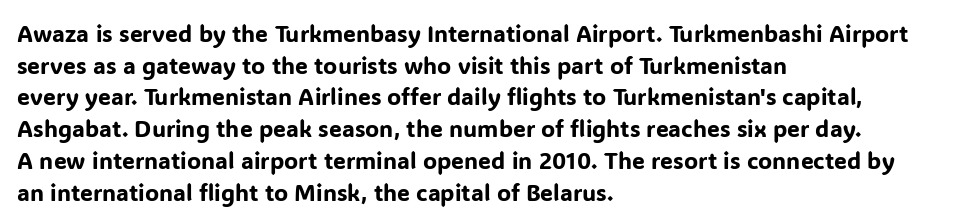
{"italic": "no", "underline": "no", "align": "left", "line_spacing": "normal", "line_spacing_ratio": 1.38, "letter_spacing": "normal", "letter_spacing_em": 0.0, "glyph_px": 23}
